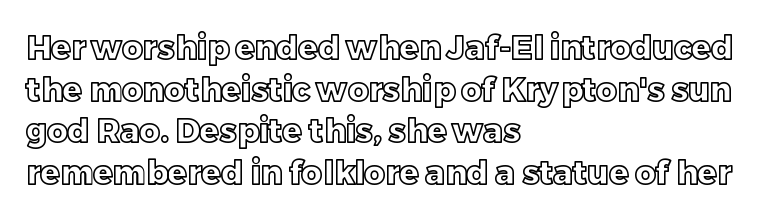
The image shows 32 px text type, upright; set left-aligned, normal line spacing (1.3x), normal letter spacing, not underlined; a large x-height.
